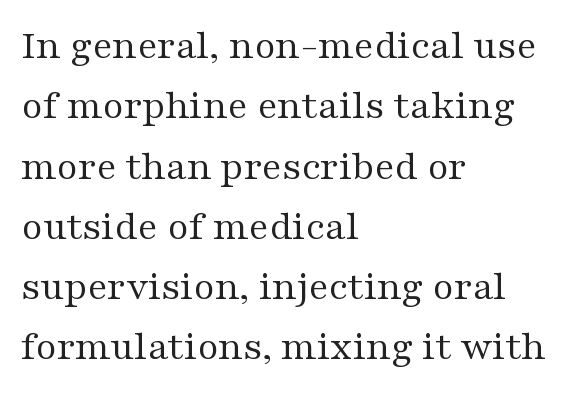
Compared with typical paragraphs, the rows here are spaced about the same. Examine the stroke ends and you'll spot serifs. The text block is weighted toward the left margin, trailing off unevenly rightward. The rendering uses natural spacing where letterforms have individual widths. No heavy texture on the line: the type isn't bold. A bare baseline throughout the passage.
